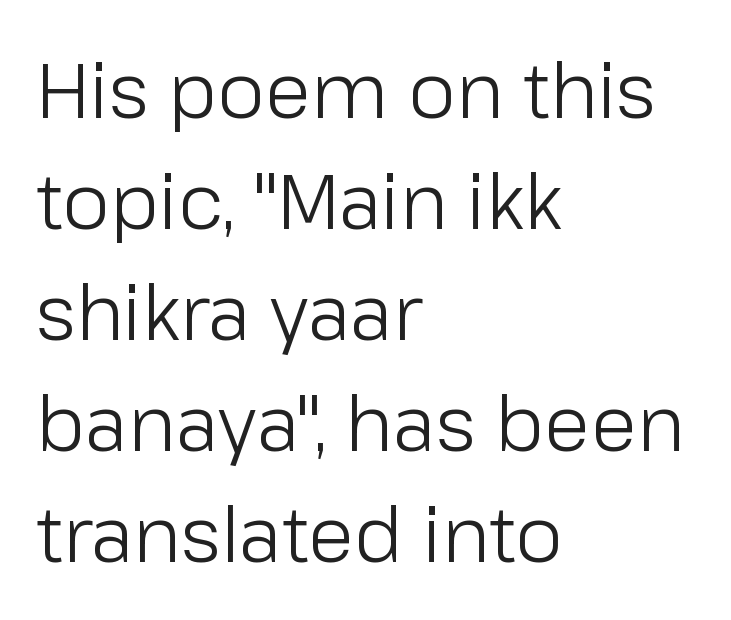
{"serif": "no", "italic": "no", "bold": "no", "weight": "light", "width": "normal", "stroke_contrast": "low", "x_height": "medium", "monospaced": "no", "underline": "no", "align": "left", "line_spacing": "normal", "line_spacing_ratio": 1.46, "letter_spacing": "normal", "letter_spacing_em": 0.0, "glyph_px": 76}
